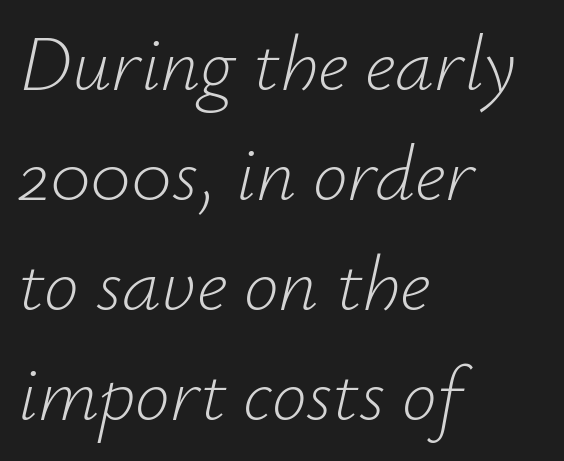
{"italic": "yes", "lean": "right", "slant_degrees": 12, "bold": "no", "weight": "light", "width": "normal", "stroke_contrast": "low", "x_height": "small", "monospaced": "no", "underline": "no", "align": "left", "line_spacing": "normal", "line_spacing_ratio": 1.41, "letter_spacing": "normal", "letter_spacing_em": 0.0, "glyph_px": 78}
